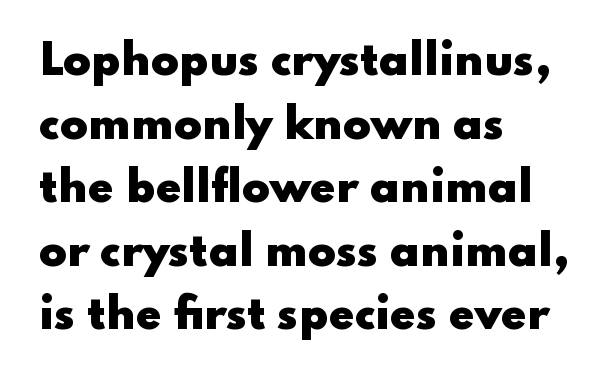
The image shows 41 px heavy, wide sans-serif type, upright; set left-aligned, normal line spacing (1.55x), normal letter spacing, not underlined; low stroke contrast and a small x-height.
